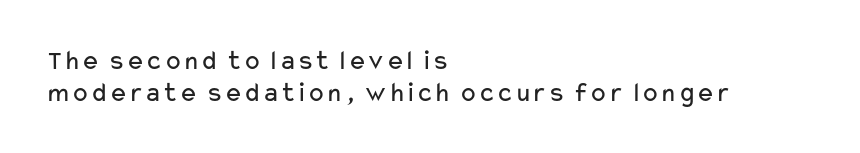
{"serif": "no", "italic": "no", "bold": "no", "weight": "regular", "width": "wide", "stroke_contrast": "low", "x_height": "medium", "monospaced": "no", "underline": "no", "align": "left", "line_spacing": "tight", "line_spacing_ratio": 1.13, "letter_spacing": "normal", "letter_spacing_em": 0.0, "glyph_px": 28}
